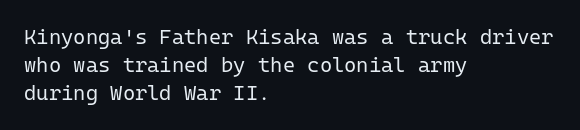
The image shows 21 px text type, upright; set left-aligned, normal line spacing (1.34x), normal letter spacing, not underlined.
